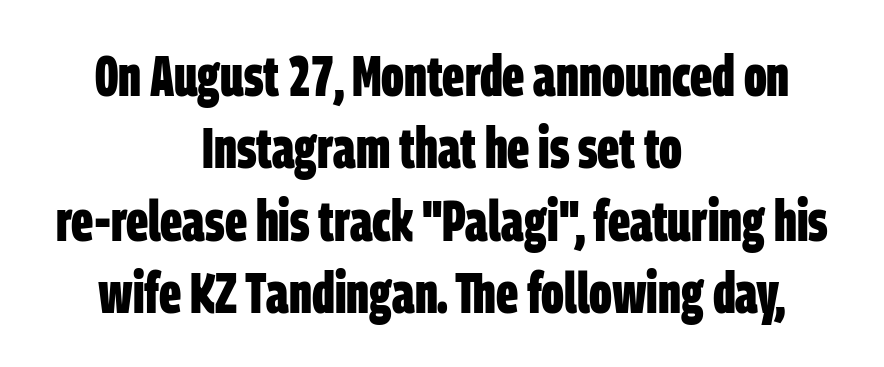
Is this a fixed-width face? No — the glyphs have proportional, varying widths. Normally led — the rows are evenly, conventionally spaced. Bold? Absolutely — the strokes are thick and heavy. The passage shown has conventional tracking throughout. The glyphs are unaccompanied by any horizontal stroke below them. This sample uses a sans-serif face.
